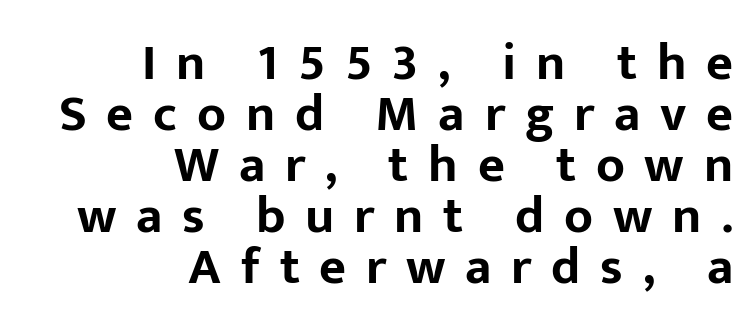
It's the straight-up-and-down kind of type. You could not count columns in this text — the font is proportionally spaced. Nobody drew a line under any word here. If you drew a ruler down the right edge, every line would touch it. I'd describe the lettering as bold — thick and assertive.
